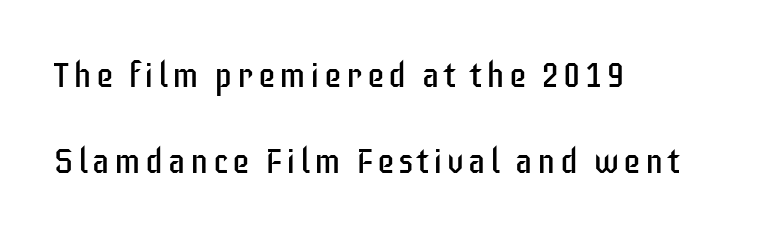
The image shows 35 px regular-weight, condensed sans-serif type, upright; set left-aligned, loose line spacing (2.46x), not underlined; low stroke contrast and a large x-height.
